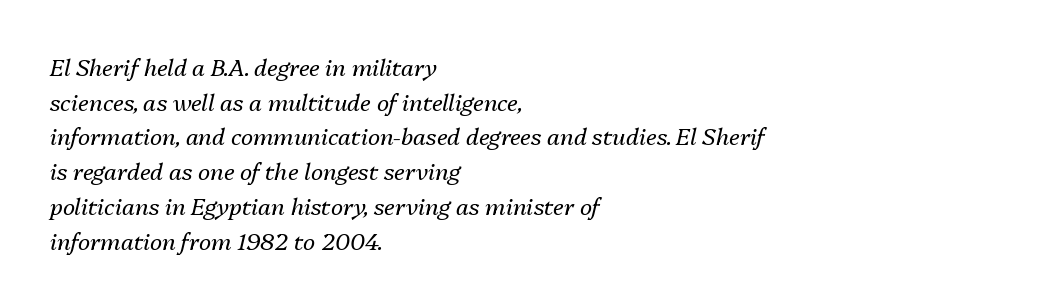
The image shows 23 px text type, italic (leaning right); set left-aligned, normal line spacing (1.51x), normal letter spacing, not underlined.
